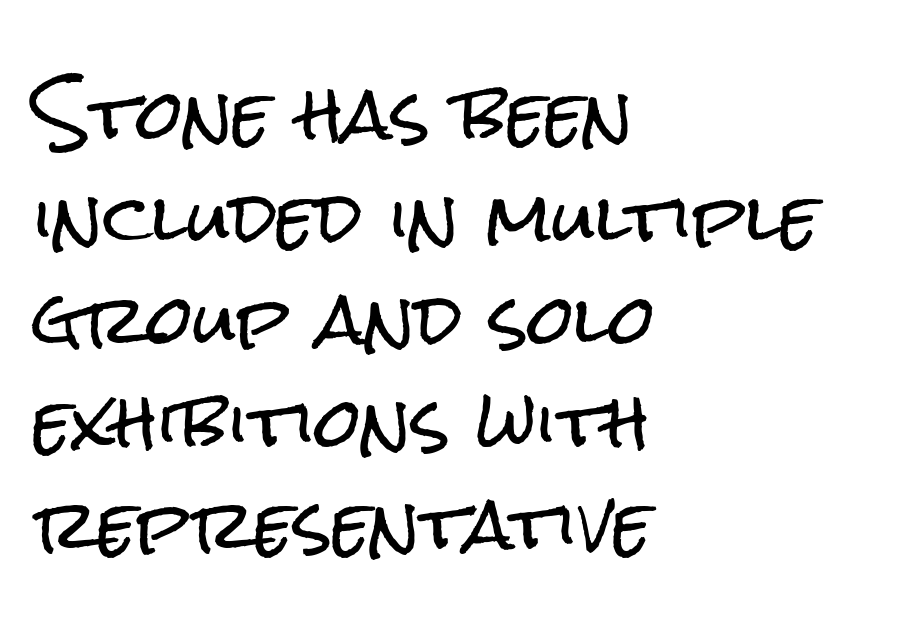
The image shows 67 px condensed sans-serif type, upright; set left-aligned, normal line spacing (1.53x), normal letter spacing, not underlined; low stroke contrast and a medium x-height.
